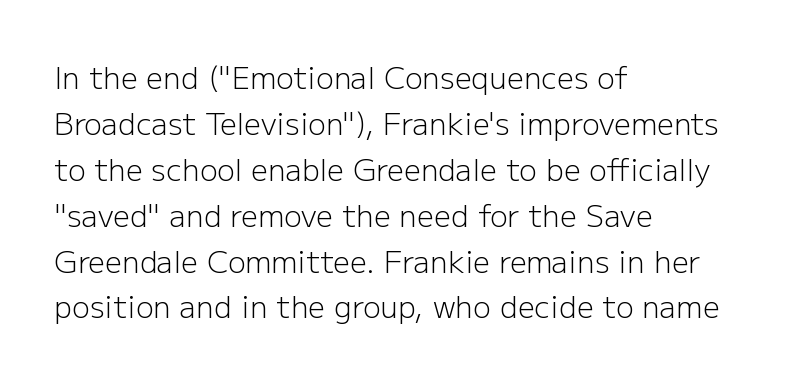
The image shows 30 px light sans-serif type, upright; set left-aligned, normal line spacing (1.53x), normal letter spacing, not underlined; low stroke contrast and a medium x-height.
